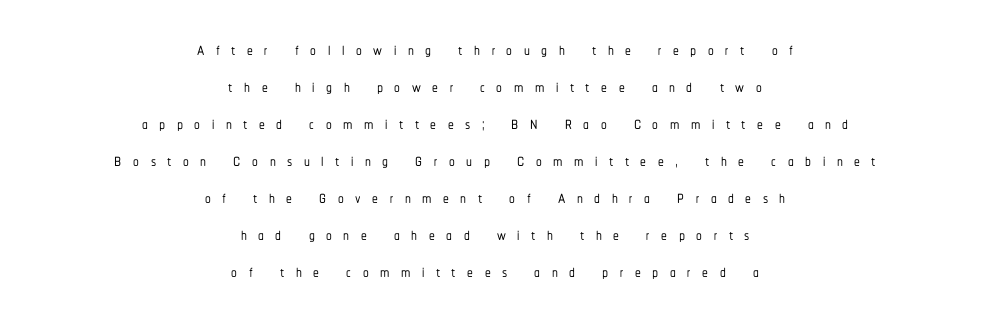
Q: Is the text italic (slanted)? A: No, it is upright.
Q: Is the text underlined? A: No.
Q: How is the paragraph aligned? A: Centered.
Q: Is the spacing between letters normal or unusually wide? A: Unusually wide.
Q: Is the spacing between lines tight, normal or loose? A: Normal.
